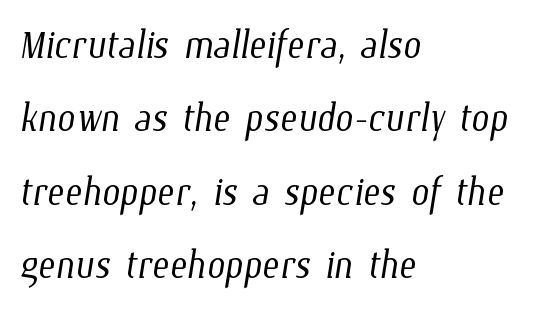
{"bold": "no", "weight": "light", "width": "condensed", "stroke_contrast": "low", "x_height": "medium", "monospaced": "no", "underline": "no", "align": "left", "line_spacing": "normal", "line_spacing_ratio": 1.41, "letter_spacing": "normal", "letter_spacing_em": 0.0, "glyph_px": 52}
